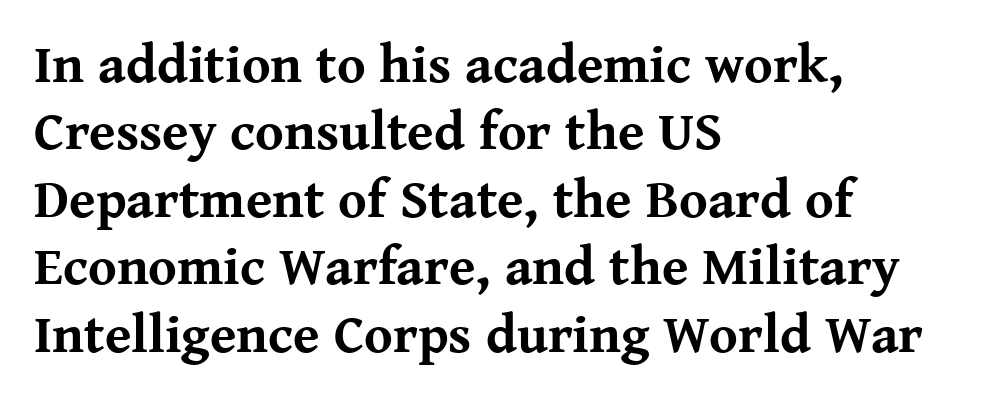
This is serif lettering, the kind often seen in printed books. Thick stems and heavy bowls — unmistakably bold. The rendering uses natural spacing where letterforms have individual widths. Look at the tracking — it's just the regular setting, nothing added.
